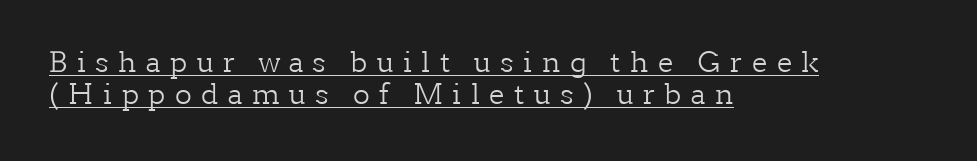
Q: Is the text bold? A: No.
Q: Is the text italic (slanted)? A: No, it is upright.
Q: Is the typeface a serif or a sans-serif typeface? A: Serif.
Q: Is the text underlined? A: Yes.
Q: How is the paragraph aligned? A: Left-aligned.
Q: Is the spacing between letters normal or unusually wide? A: Unusually wide.
Q: Is the spacing between lines tight, normal or loose? A: Tight.
Q: Width (condensed, normal, or wide)? A: Normal.
Q: Stroke contrast? A: Low.
Q: x-height? A: Medium.
Q: Monospaced? A: No.
